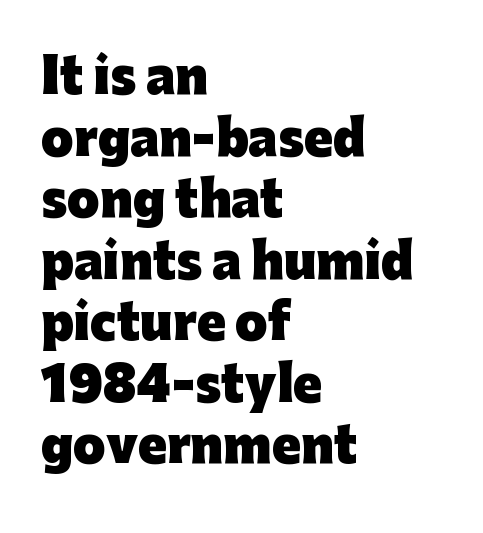
A typesetter would call this proportional, since set widths differ per character. Honestly, the row spacing looks completely unremarkable. This sample uses a sans-serif face. Beneath every word, the page is bare. Line beginnings align vertically; line endings do not. The letters stand straight up with perfectly vertical stems.
